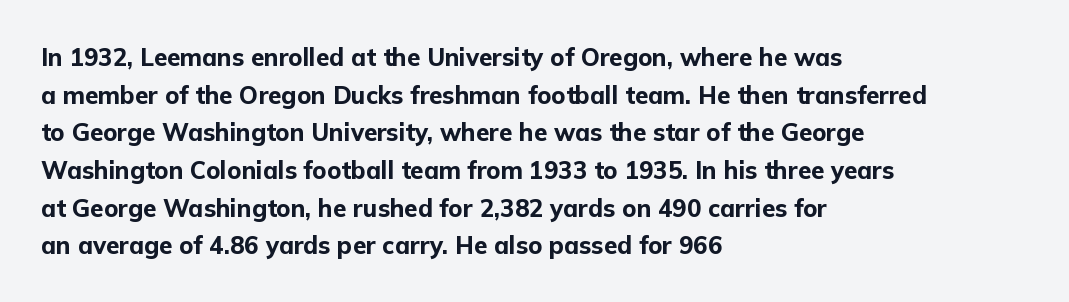
{"italic": "no", "bold": "yes", "underline": "no", "align": "left", "line_spacing": "normal", "line_spacing_ratio": 1.57, "letter_spacing": "normal", "letter_spacing_em": 0.0, "glyph_px": 24}
